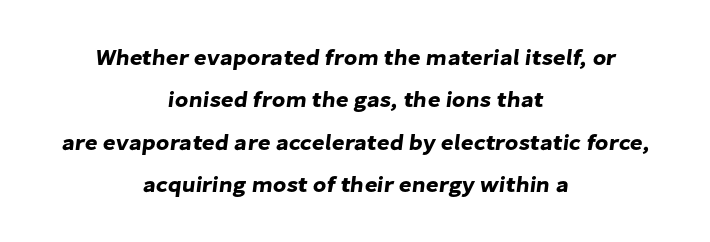
{"underline": "no", "align": "center", "line_spacing": "loose", "line_spacing_ratio": 1.93, "letter_spacing": "normal", "letter_spacing_em": 0.0, "glyph_px": 22}
